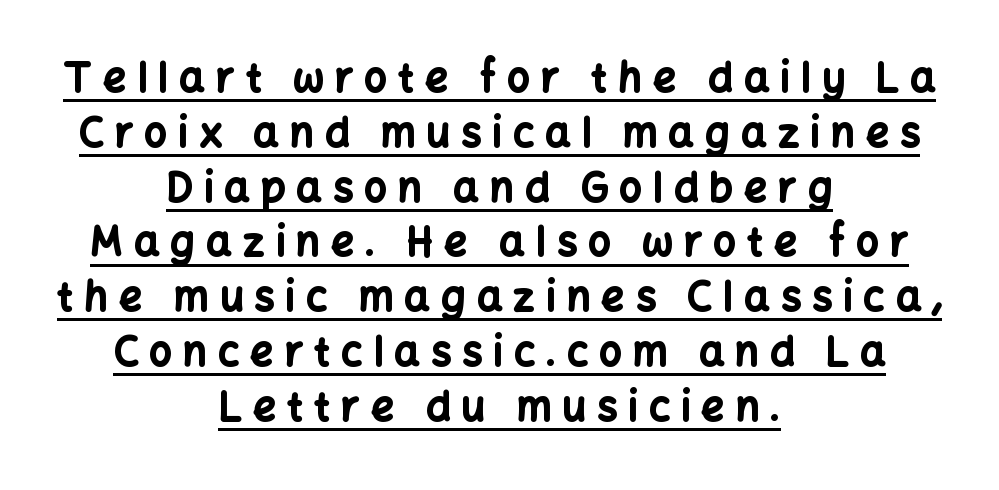
{"serif": "no", "italic": "no", "bold": "yes", "weight": "bold", "width": "normal", "stroke_contrast": "low", "x_height": "medium", "monospaced": "no", "underline": "yes", "align": "center", "line_spacing": "normal", "line_spacing_ratio": 1.37, "letter_spacing": "wide", "letter_spacing_em": 0.28, "glyph_px": 40}
